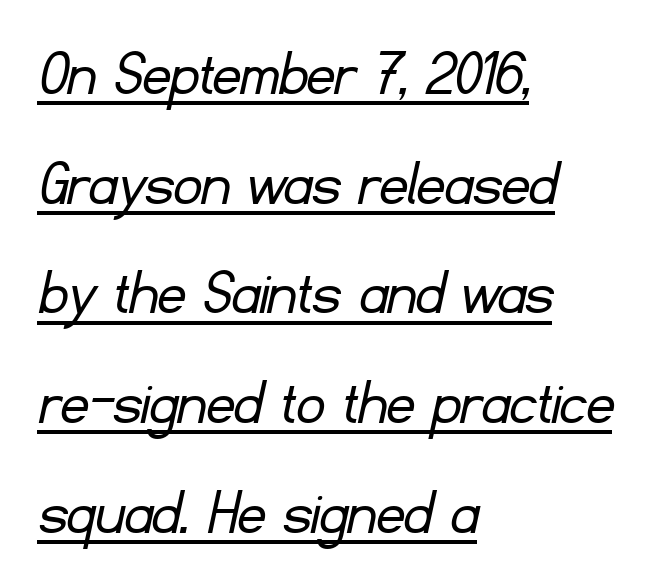
The designer left line spacing at the default. You could call the tracking neutral — neither tight nor loose. This is underlined copy, the kind a proofreader might mark for attention. The passage is arranged the way most books set body copy — flush left. Do the characters align in a grid? No, the font is proportional. The strokes carry an ordinary text weight at most.
